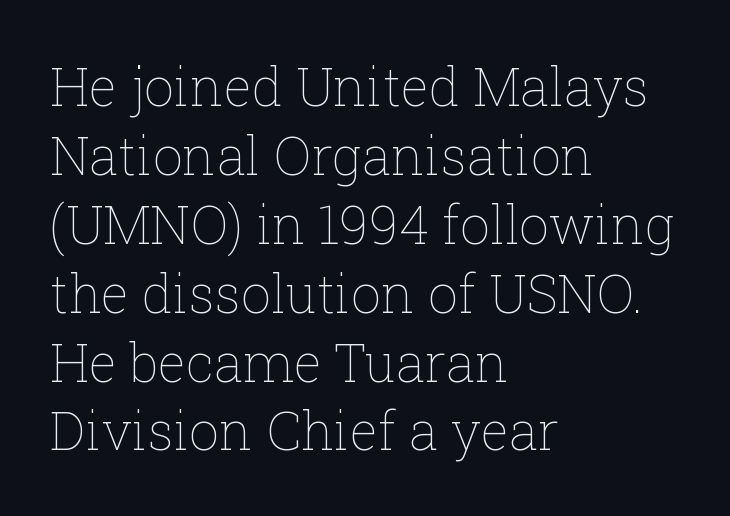
Q: Is the text bold? A: No.
Q: Is the text italic (slanted)? A: No, it is upright.
Q: Is the text underlined? A: No.
Q: How is the paragraph aligned? A: Left-aligned.
Q: Is the spacing between letters normal or unusually wide? A: Normal.
Q: Is the spacing between lines tight, normal or loose? A: Normal.
Q: Width (condensed, normal, or wide)? A: Normal.
Q: Stroke contrast? A: Low.
Q: x-height? A: Medium.
Q: Monospaced? A: No.
